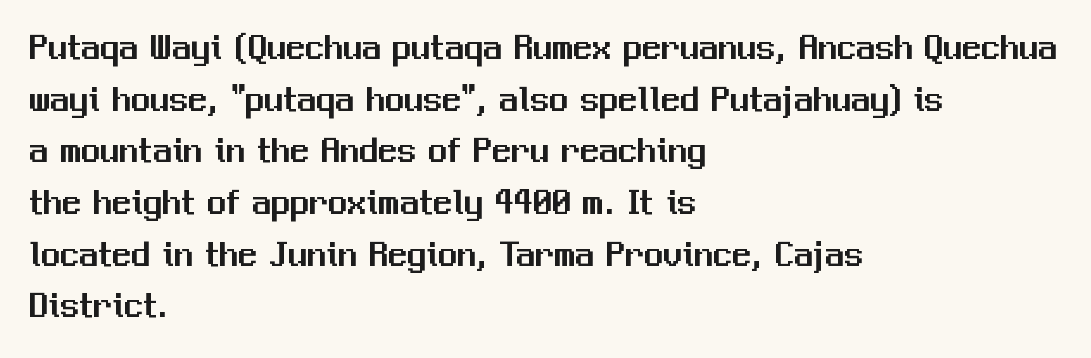
{"serif": "no", "italic": "no", "width": "normal", "stroke_contrast": "medium", "x_height": "medium", "monospaced": "no", "underline": "no", "align": "left", "line_spacing": "normal", "line_spacing_ratio": 1.36, "letter_spacing": "normal", "letter_spacing_em": 0.0, "glyph_px": 38}
